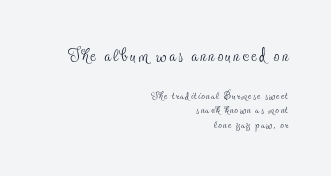
Q: Is the text bold? A: No.
Q: Is the text underlined? A: No.
Q: How is the paragraph aligned? A: Right-aligned.
Q: Is the spacing between lines tight, normal or loose? A: Tight.
Q: Which block of text is set in a larger size, the first (top) or the second (bottom)? A: The first (top) one.
